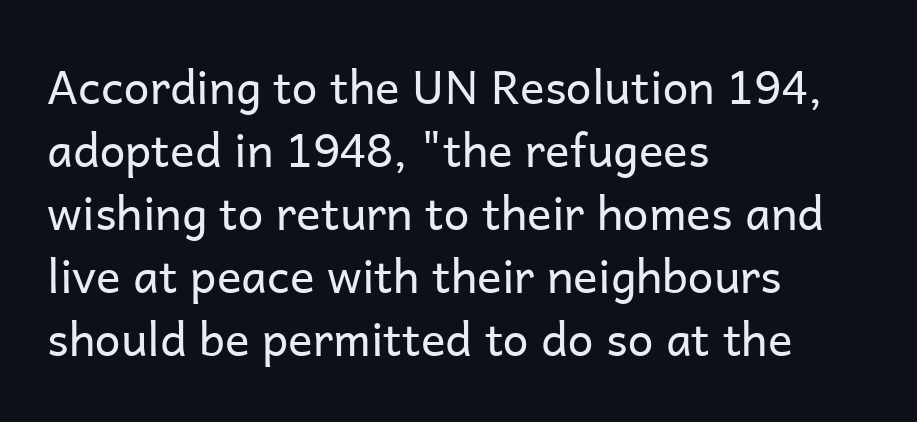
{"serif": "no", "italic": "no", "bold": "no", "weight": "regular", "width": "normal", "stroke_contrast": "low", "x_height": "medium", "monospaced": "no", "underline": "no", "align": "left", "line_spacing": "normal", "line_spacing_ratio": 1.37, "letter_spacing": "normal", "letter_spacing_em": 0.0, "glyph_px": 46}
